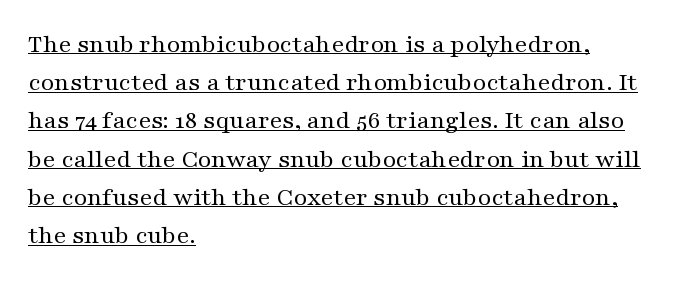
Q: Is the text bold? A: No.
Q: Is the text italic (slanted)? A: No, it is upright.
Q: Is the text underlined? A: Yes.
Q: How is the paragraph aligned? A: Left-aligned.
Q: Is the spacing between letters normal or unusually wide? A: Normal.
Q: Is the spacing between lines tight, normal or loose? A: Normal.
